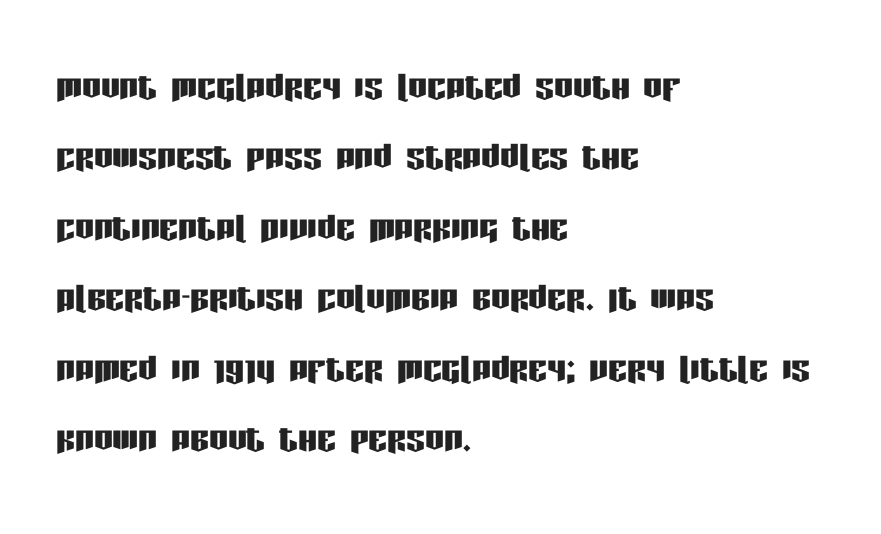
{"serif": "no", "italic": "no", "width": "condensed", "stroke_contrast": "low", "x_height": "large", "monospaced": "no", "underline": "no", "align": "left", "line_spacing": "normal", "line_spacing_ratio": 1.5, "letter_spacing": "normal", "letter_spacing_em": 0.0, "glyph_px": 47}
